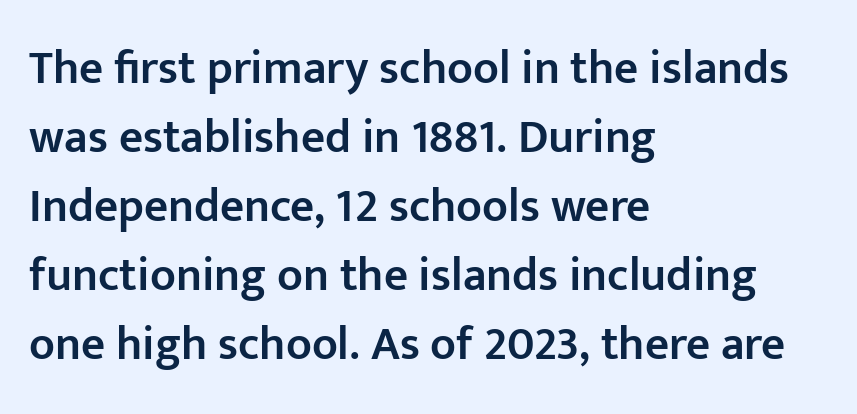
{"serif": "no", "italic": "no", "bold": "semi", "weight": "semibold", "width": "normal", "stroke_contrast": "low", "x_height": "medium", "monospaced": "no", "underline": "no", "align": "left", "line_spacing": "normal", "line_spacing_ratio": 1.47, "letter_spacing": "normal", "letter_spacing_em": 0.0, "glyph_px": 47}
